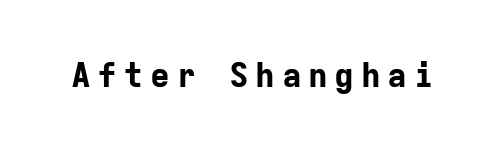
{"serif": "no", "italic": "no", "bold": "yes", "weight": "bold", "width": "normal", "stroke_contrast": "low", "x_height": "medium", "monospaced": "yes", "underline": "no", "letter_spacing": "wide", "letter_spacing_em": 0.2, "glyph_px": 33}
